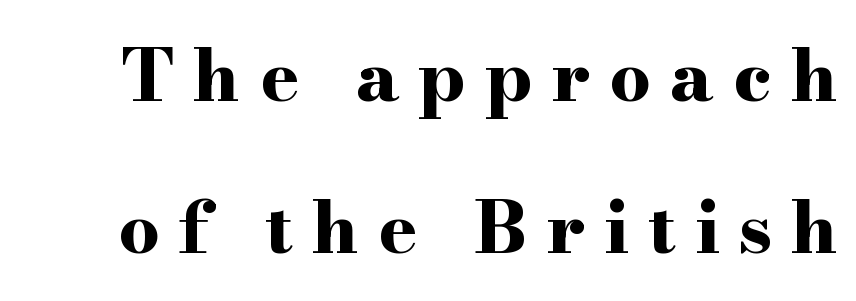
{"serif": "yes", "italic": "no", "bold": "yes", "weight": "bold", "width": "wide", "stroke_contrast": "high", "x_height": "small", "monospaced": "no", "underline": "no", "line_spacing": "loose", "line_spacing_ratio": 2.08, "letter_spacing": "wide", "letter_spacing_em": 0.26, "glyph_px": 73}
